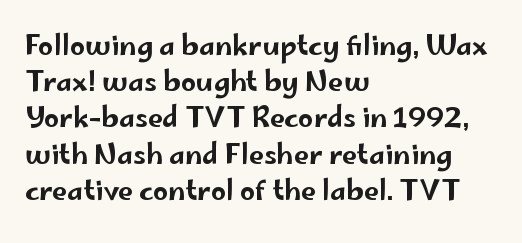
A normal amount of white space separates one row of letters from the next. Rendered with straight, roman letterforms. Rule under the text: the space is simply empty. Glyph-to-glyph distance matches everyday printed text. Horizontal alignment here is leftward, the default for most running prose.
